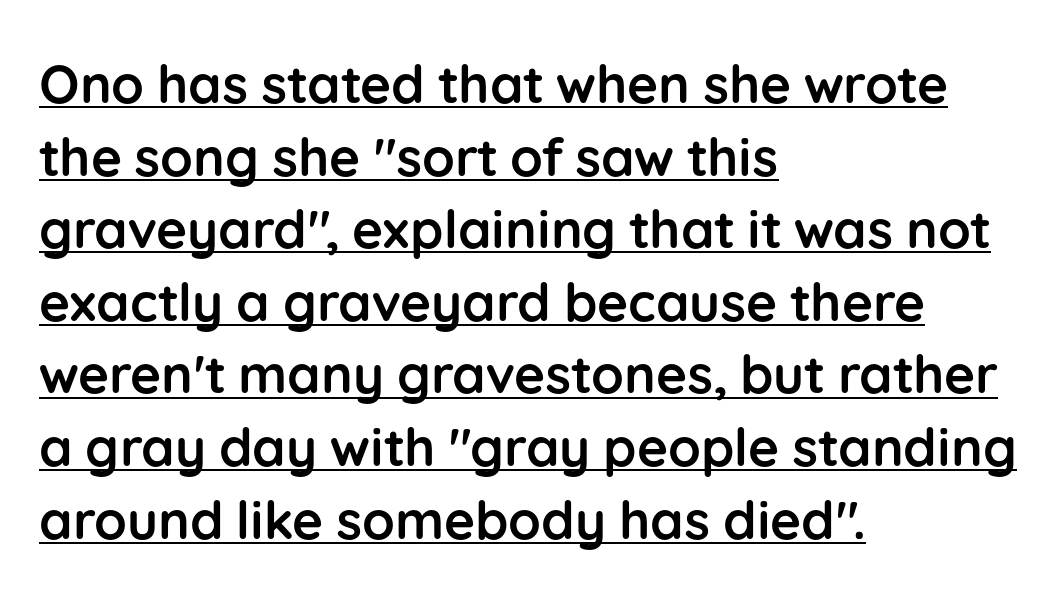
The image shows 53 px semibold sans-serif type, upright; set left-aligned, normal line spacing (1.37x), normal letter spacing, underlined; low stroke contrast and a medium x-height.
